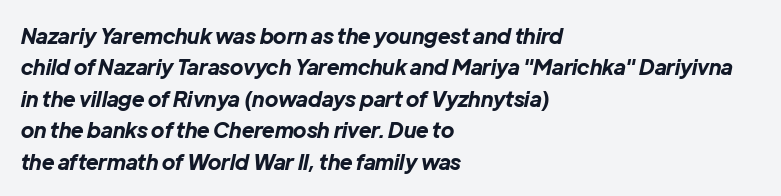
Tall strokes in this sample are angled rather than plumb. The block of text has a typical density, with ordinary space between rows. Honestly, the letter spacing is just normal — you wouldn't notice it. The text block is weighted toward the left margin, trailing off unevenly rightward.
